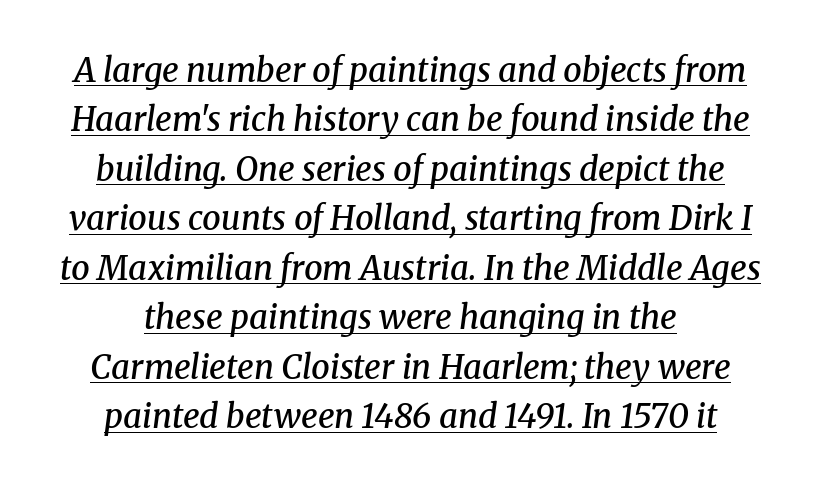
{"serif": "yes", "italic": "yes", "lean": "right", "slant_degrees": 8, "bold": "semi", "weight": "semibold", "width": "normal", "stroke_contrast": "medium", "x_height": "medium", "monospaced": "no", "underline": "yes", "align": "center", "line_spacing": "normal", "line_spacing_ratio": 1.5, "letter_spacing": "normal", "letter_spacing_em": 0.0, "glyph_px": 33}
